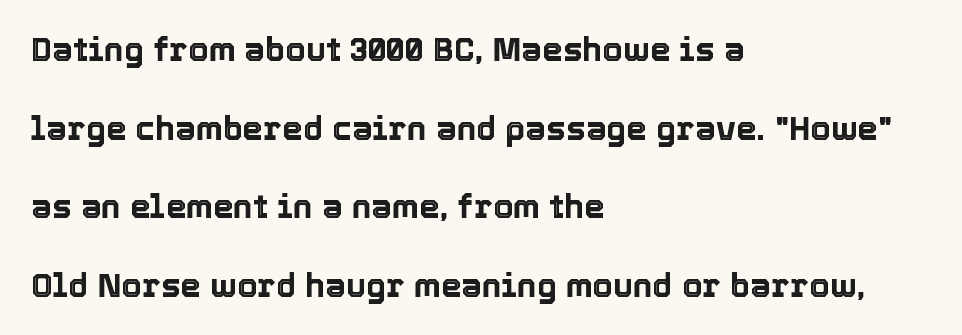
The image shows 33 px text type, upright; set left-aligned, loose line spacing (2.38x), normal letter spacing, not underlined; a medium x-height.
